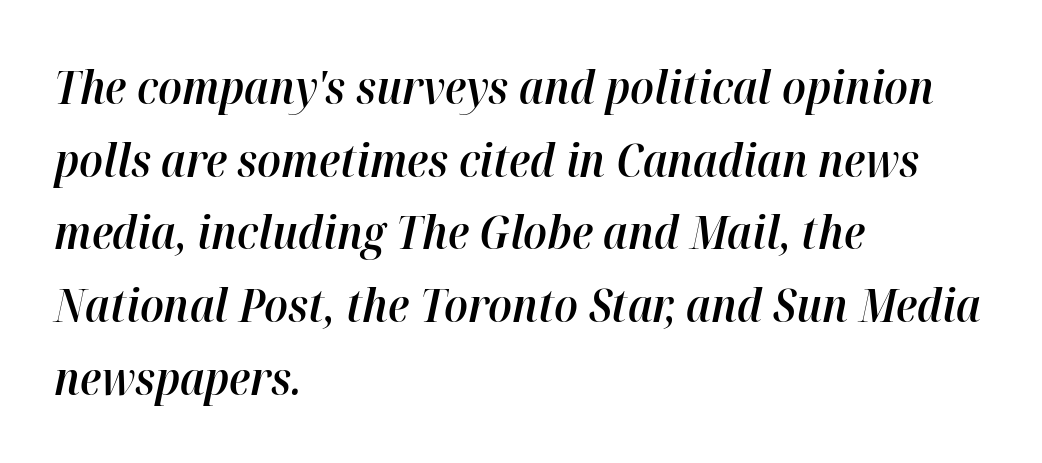
The image shows 46 px semibold type, italic (leaning right); set left-aligned, normal line spacing (1.58x), normal letter spacing, not underlined; high stroke contrast and a medium x-height.
